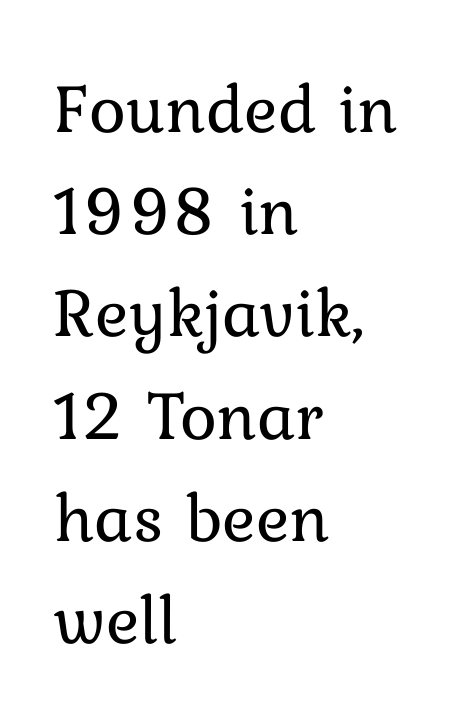
The image shows 70 px regular-weight type, upright; set left-aligned, normal line spacing (1.46x), normal letter spacing, not underlined; low stroke contrast and a medium x-height.
